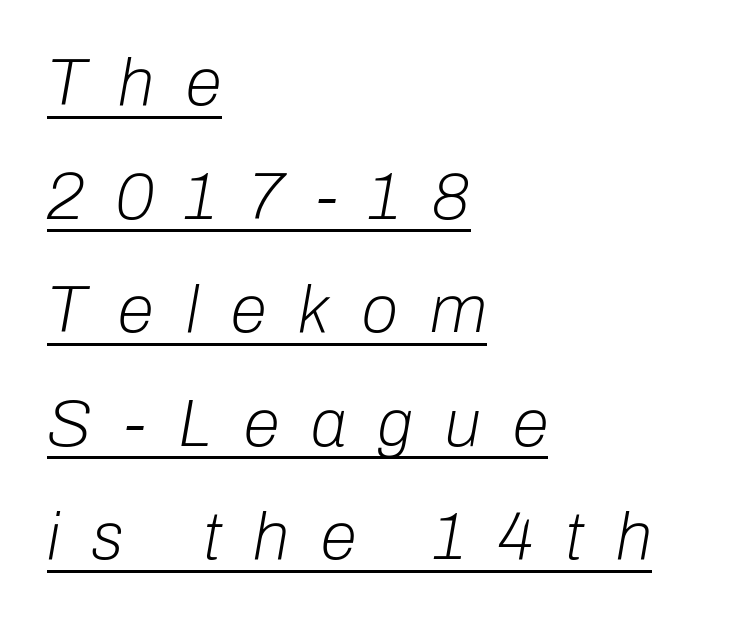
Layout note: lines flush left. Is the type slanted? Yes — the strokes lean at a clear angle. Nothing heavy about these letters — not bold at all. Inter-character spacing is expanded well beyond the font's built-in metrics.
